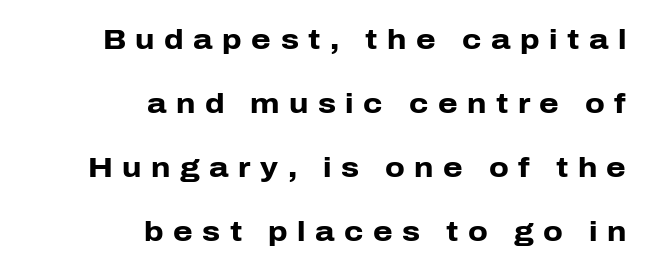
The image shows 28 px heavy sans-serif type, upright; set right-aligned, loose line spacing (2.28x), unusually wide letter spacing (+0.34 em), not underlined; low stroke contrast and a medium x-height.
